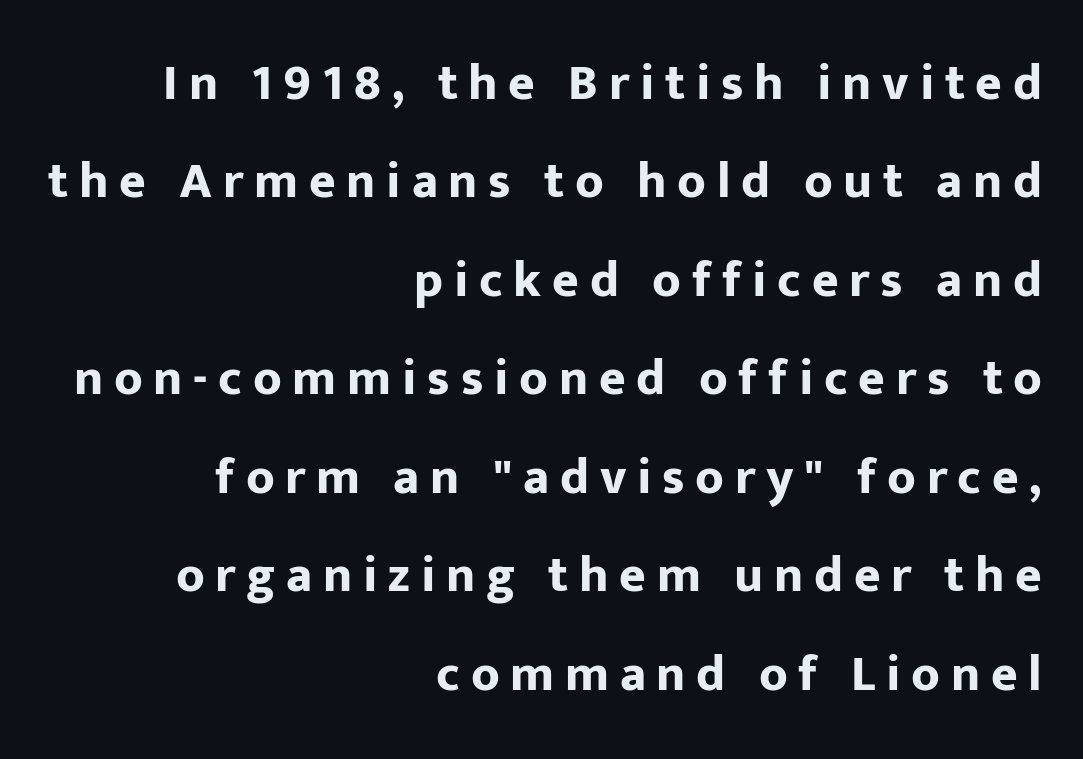
{"serif": "no", "italic": "no", "bold": "yes", "weight": "bold", "width": "normal", "stroke_contrast": "low", "x_height": "medium", "monospaced": "no", "underline": "no", "align": "right", "line_spacing": "loose", "line_spacing_ratio": 1.93, "letter_spacing": "wide", "letter_spacing_em": 0.21, "glyph_px": 51}
